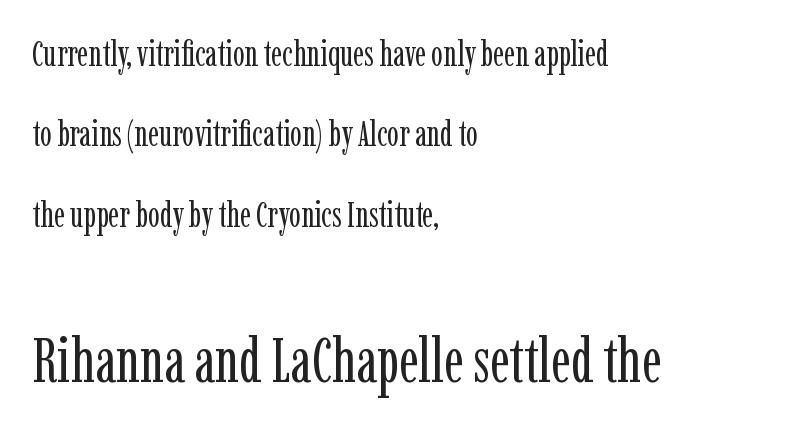
The image shows 62 px regular-weight, condensed serif type, upright; set left-aligned, loose line spacing (2.3x), normal letter spacing, not underlined; the second (bottom) block is 1.77x larger; low stroke contrast and a medium x-height.
